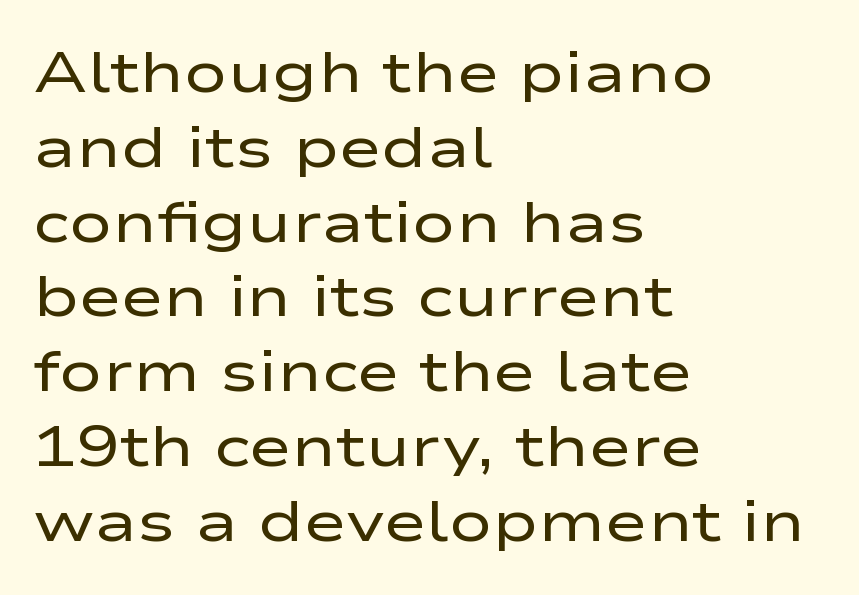
Q: Is the text bold? A: No.
Q: Is the text italic (slanted)? A: No, it is upright.
Q: Is the typeface a serif or a sans-serif typeface? A: Sans-serif.
Q: Is the text underlined? A: No.
Q: How is the paragraph aligned? A: Left-aligned.
Q: Is the spacing between letters normal or unusually wide? A: Normal.
Q: Is the spacing between lines tight, normal or loose? A: Normal.
Q: Width (condensed, normal, or wide)? A: Wide.
Q: Stroke contrast? A: Low.
Q: x-height? A: Medium.
Q: Monospaced? A: No.
